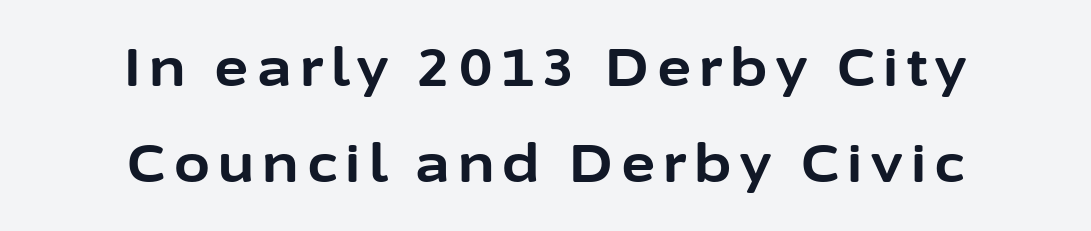
Type style note: lacks serifs. The letters are bold, with thick, heavy strokes. Character widths vary here, with narrow letters taking less room than wide ones. Each line is balanced around a shared central axis. This is roman type, the default non-slanted kind.
